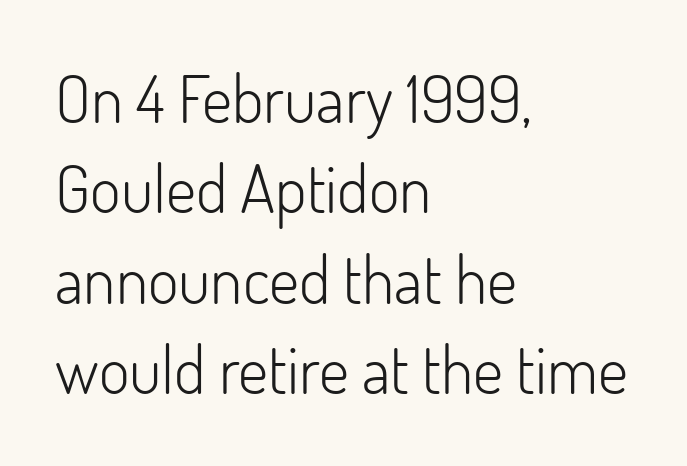
{"serif": "no", "italic": "no", "bold": "no", "weight": "light", "width": "normal", "stroke_contrast": "low", "x_height": "small", "monospaced": "no", "underline": "no", "align": "left", "line_spacing": "normal", "line_spacing_ratio": 1.37, "letter_spacing": "normal", "letter_spacing_em": 0.0, "glyph_px": 66}
